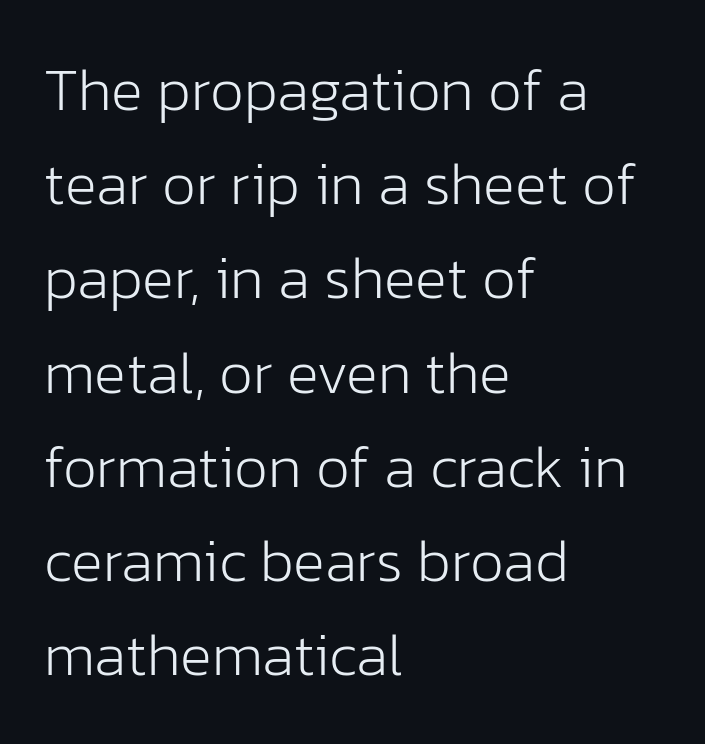
Stroke mass is kept to a normal reading level or below. A typesetter would call this proportional, since set widths differ per character. No extra tracking has been applied to these lines. The space between consecutive lines is moderate. You can tell from the bare stems that sans-serif type was used. The passage shown is not underscored anywhere.
